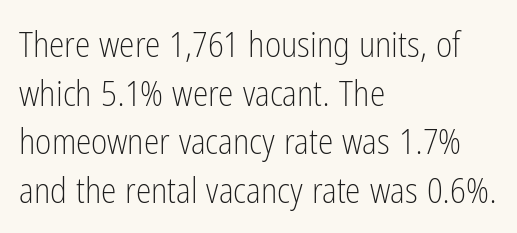
{"serif": "no", "italic": "no", "bold": "no", "weight": "light", "width": "condensed", "stroke_contrast": "low", "x_height": "medium", "monospaced": "no", "underline": "no", "align": "left", "line_spacing": "normal", "line_spacing_ratio": 1.39, "letter_spacing": "normal", "letter_spacing_em": 0.0, "glyph_px": 35}
